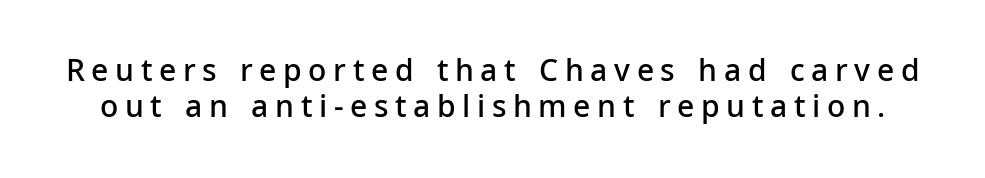
Its strokes are somewhat broadened, the hallmark of semibold type. Do the characters align in a grid? No, the font is proportional. Note: no serifs on the glyphs. You could only call the tracking loose — the letters float apart.
